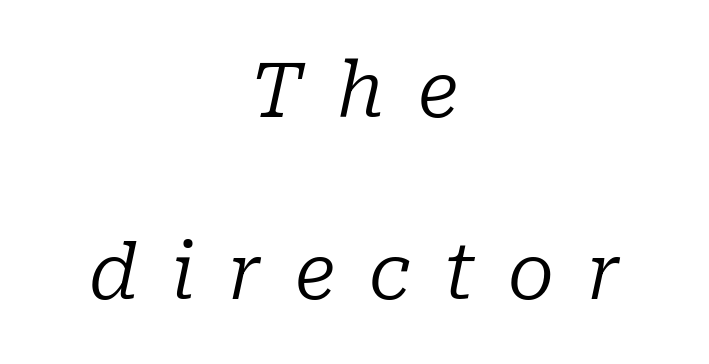
Q: Is the text bold? A: No.
Q: Is the text italic (slanted)? A: Yes, it leans right by about 10 degrees.
Q: Is the typeface a serif or a sans-serif typeface? A: Serif.
Q: Is the text underlined? A: No.
Q: How is the paragraph aligned? A: Centered.
Q: Is the spacing between letters normal or unusually wide? A: Unusually wide.
Q: Is the spacing between lines tight, normal or loose? A: Loose.
Q: Width (condensed, normal, or wide)? A: Normal.
Q: Stroke contrast? A: Low.
Q: x-height? A: Medium.
Q: Monospaced? A: No.
